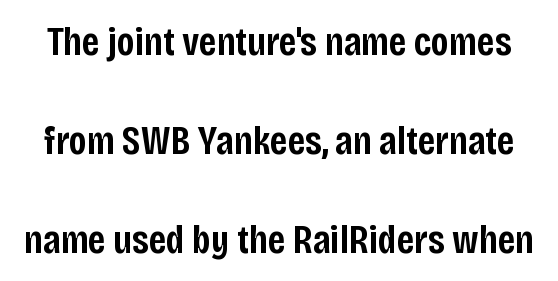
A somewhat darkened texture: the type is semibold rather than bold. Do the characters align in a grid? No, the font is proportional. Here the glyphs are tracked normally, forming tight word shapes. Summary of vertical rhythm: relaxed, with wide interline spacing.
